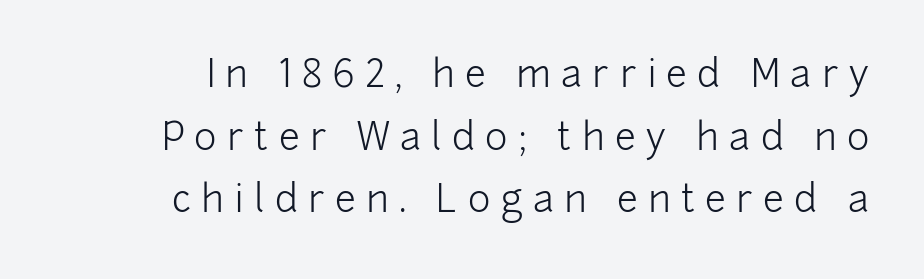
Heaviness? Minimal to ordinary, like unemphasized prose. Underlining? Definitely not there. A roman cut, with each character standing at attention. Letter spacing: wide. Compared with typical paragraphs, the rows here are spaced about the same.
